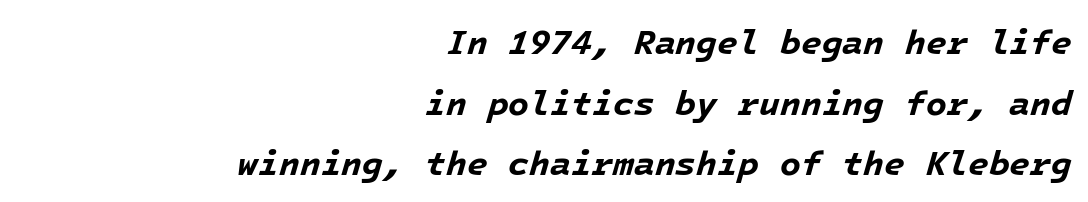
This is oblique type, the kind used for emphasis or titles. A dark, heavy texture on the line: the type is bold. Horizontal alignment here is rightward, an uncommon choice for prose. Underlining? Definitely not there. Nothing unusual about the tracking: characters are spaced as the font intends.
